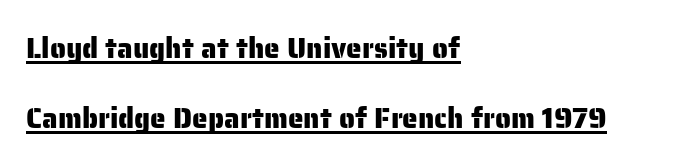
Q: Is the text italic (slanted)? A: No, it is upright.
Q: Is the typeface a serif or a sans-serif typeface? A: Sans-serif.
Q: Is the text underlined? A: Yes.
Q: How is the paragraph aligned? A: Left-aligned.
Q: Is the spacing between letters normal or unusually wide? A: Normal.
Q: Is the spacing between lines tight, normal or loose? A: Loose.
Q: Width (condensed, normal, or wide)? A: Normal.
Q: Stroke contrast? A: Low.
Q: x-height? A: Medium.
Q: Monospaced? A: No.
